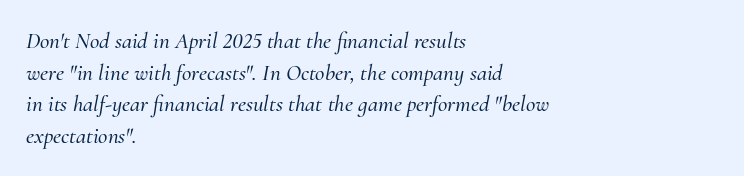
A bare baseline throughout the passage. An italicized treatment has been applied to the whole sample. Notice how the passage keeps a crisp vertical edge on the left only. Each new line begins a customary step beneath the previous one.
